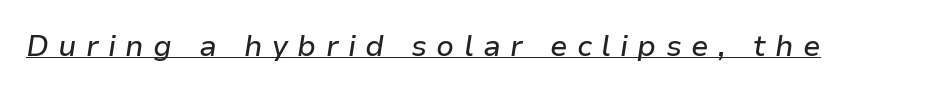
{"italic": "yes", "lean": "right", "slant_degrees": 9, "width": "normal", "stroke_contrast": "low", "x_height": "medium", "monospaced": "no", "underline": "yes", "letter_spacing": "wide", "letter_spacing_em": 0.32, "glyph_px": 29}
